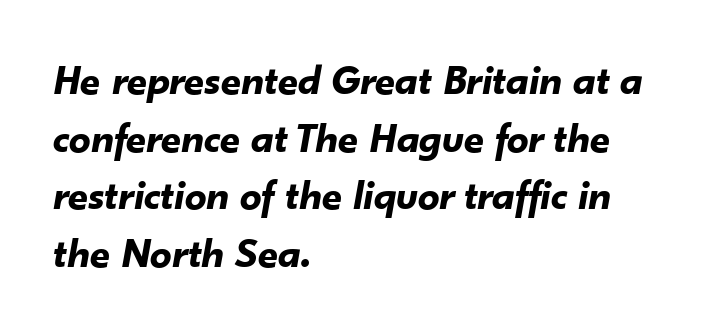
Descender tails drop into unmarked territory. The passage shown leans; its letterforms are oblique. If you measured baseline to baseline, you'd find a middling distance. Heavy, bold letterforms.
